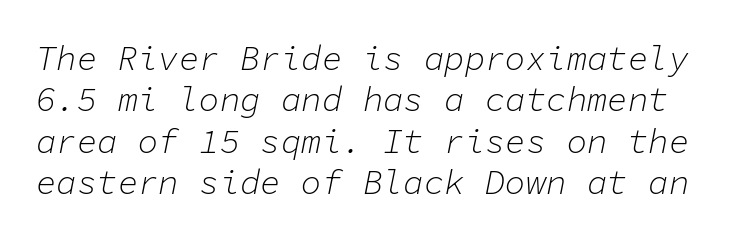
{"italic": "yes", "lean": "right", "slant_degrees": 11, "bold": "no", "weight": "light", "width": "normal", "stroke_contrast": "low", "x_height": "medium", "monospaced": "yes", "underline": "no", "line_spacing_ratio": 1.22, "letter_spacing": "normal", "letter_spacing_em": 0.0, "glyph_px": 34}
